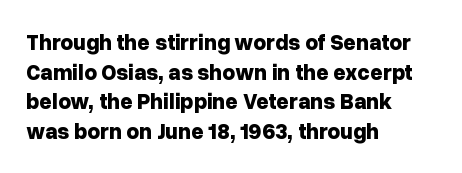
The image shows 22 px bold type, upright; set left-aligned, normal line spacing (1.35x), normal letter spacing, not underlined.
